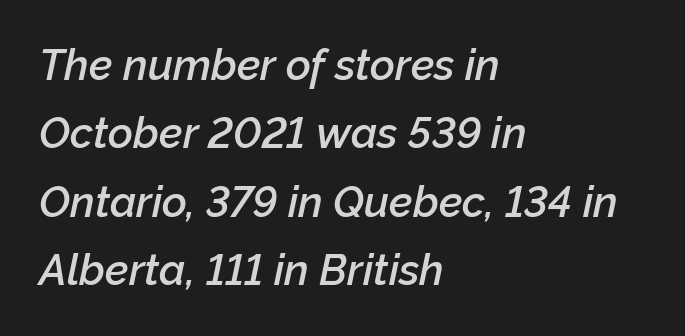
Q: Is the text bold? A: Semi-bold.
Q: Is the text italic (slanted)? A: Yes, it leans right by about 12 degrees.
Q: Is the text underlined? A: No.
Q: How is the paragraph aligned? A: Left-aligned.
Q: Is the spacing between letters normal or unusually wide? A: Normal.
Q: Is the spacing between lines tight, normal or loose? A: Normal.
Q: Width (condensed, normal, or wide)? A: Normal.
Q: Stroke contrast? A: Low.
Q: x-height? A: Medium.
Q: Monospaced? A: No.
